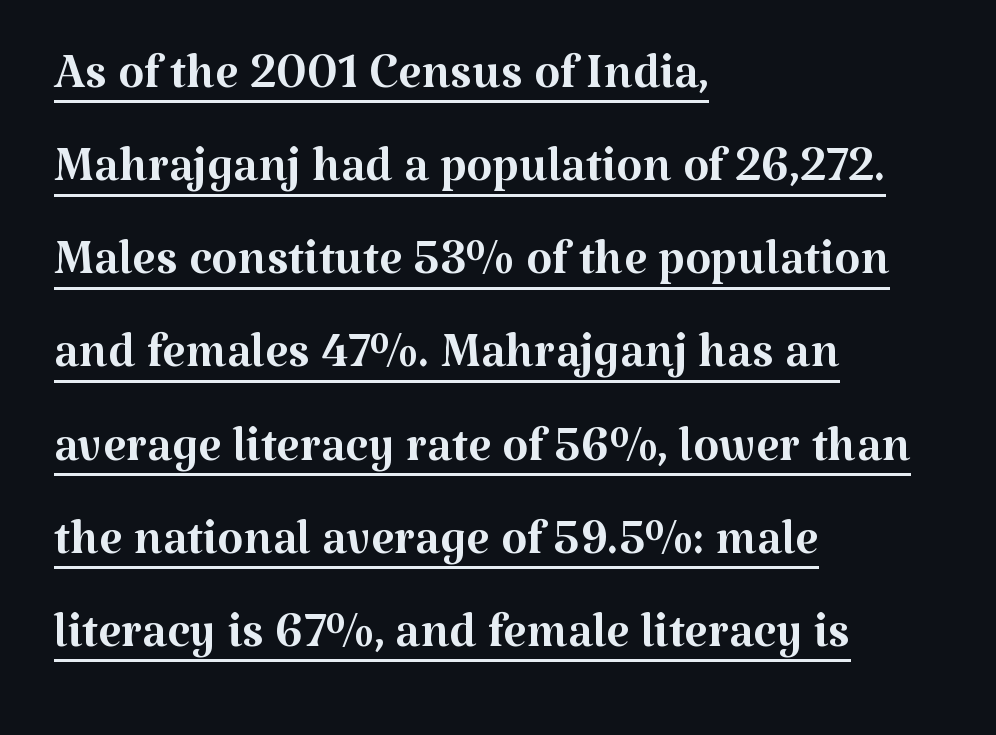
{"serif": "yes", "italic": "no", "bold": "no", "weight": "regular", "width": "normal", "stroke_contrast": "medium", "x_height": "medium", "monospaced": "no", "underline": "yes", "align": "left", "line_spacing": "normal", "line_spacing_ratio": 1.39, "letter_spacing": "normal", "letter_spacing_em": 0.0, "glyph_px": 67}
